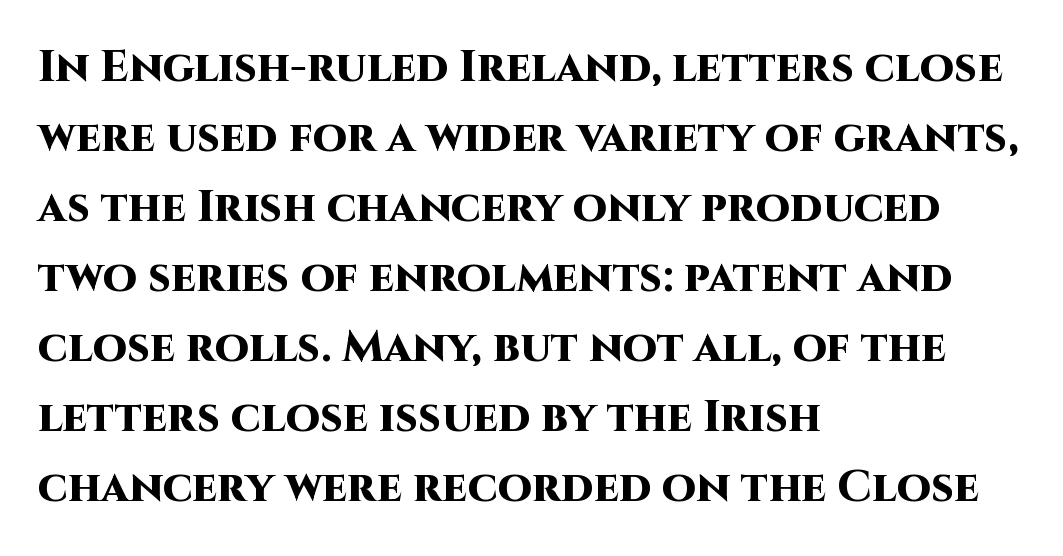
The image shows 44 px heavy sans-serif type, upright; set left-aligned, normal line spacing (1.59x), normal letter spacing, not underlined; high stroke contrast and a large x-height.
